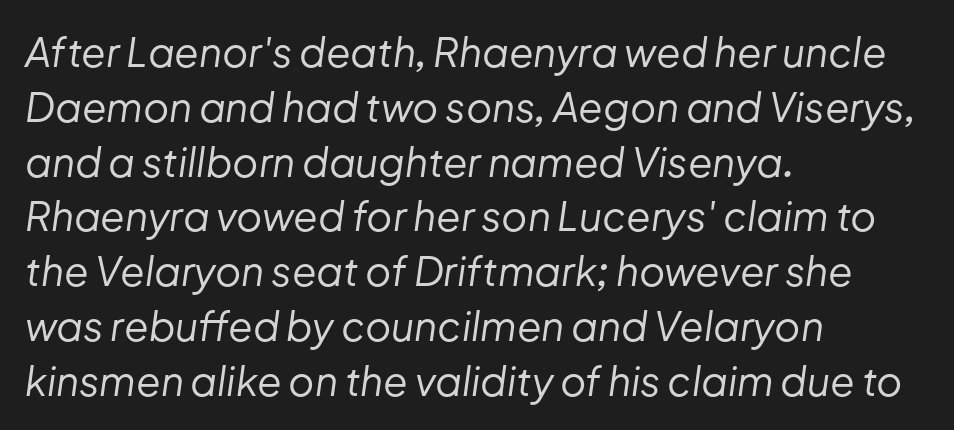
A student would call this left alignment; a typographer would say flush left, rag right. Each stroke keeps to a modest, everyday thickness or less. Do the characters align in a grid? No, the font is proportional. The rendering applies a slant to the glyphs. Summary of vertical rhythm: regular, with standard interline spacing.
